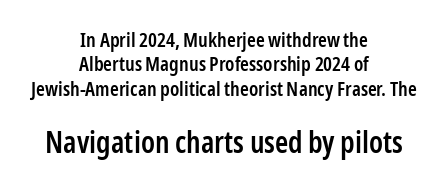
Q: Is the text bold? A: Semi-bold.
Q: Is the text italic (slanted)? A: No, it is upright.
Q: Is the typeface a serif or a sans-serif typeface? A: Sans-serif.
Q: Is the text underlined? A: No.
Q: How is the paragraph aligned? A: Centered.
Q: Is the spacing between letters normal or unusually wide? A: Normal.
Q: Which block of text is set in a larger size, the first (top) or the second (bottom)? A: The second (bottom) one.
Q: Width (condensed, normal, or wide)? A: Condensed.
Q: Stroke contrast? A: Low.
Q: x-height? A: Medium.
Q: Monospaced? A: No.
